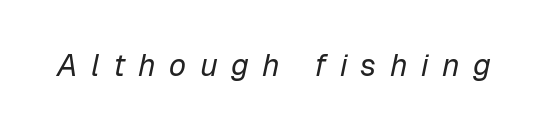
{"italic": "yes", "lean": "right", "slant_degrees": 12, "bold": "no", "weight": "regular", "width": "normal", "stroke_contrast": "low", "x_height": "medium", "monospaced": "no", "underline": "no", "letter_spacing": "wide", "letter_spacing_em": 0.43, "glyph_px": 31}
